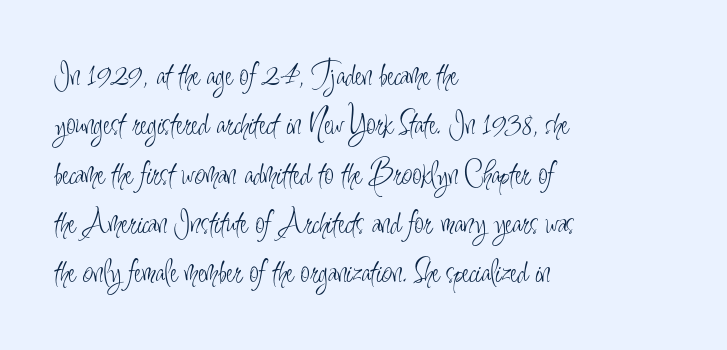
Q: Is the text bold? A: No.
Q: Is the typeface a serif or a sans-serif typeface? A: Sans-serif.
Q: Is the text underlined? A: No.
Q: How is the paragraph aligned? A: Left-aligned.
Q: Is the spacing between letters normal or unusually wide? A: Normal.
Q: Is the spacing between lines tight, normal or loose? A: Normal.
Q: Width (condensed, normal, or wide)? A: Condensed.
Q: Stroke contrast? A: Low.
Q: x-height? A: Small.
Q: Monospaced? A: No.
